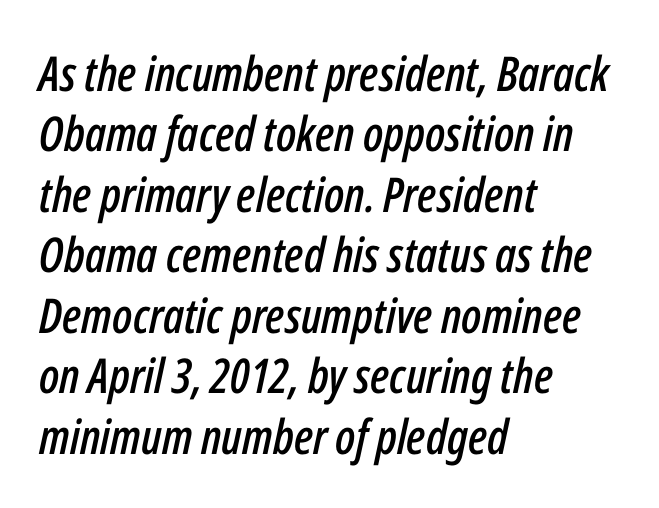
Honestly, there is no underline to notice here at all. Characters follow at the spacing the type designer built in. The glyphs look as if they've been sheared to an angle. You could not count columns in this text — the font is proportionally spaced.
